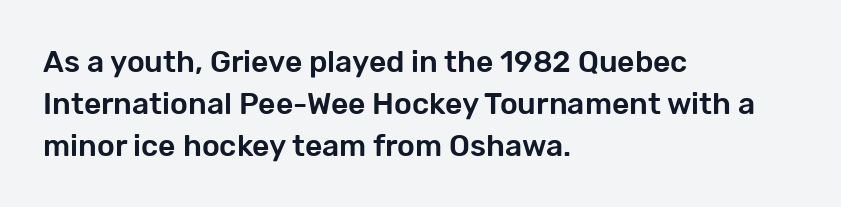
The image shows 30 px sans-serif type, upright; set left-aligned, normal line spacing (1.4x), normal letter spacing, not underlined; low stroke contrast and a medium x-height.
